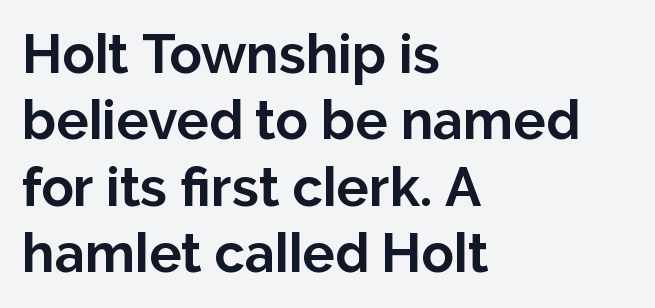
This sample has the flowing, uneven cadence of proportional lettering. Default kerning and tracking; the words read as compact shapes. The area under the type is left untouched. You'd pick this weight for a headline — it's a proper bold.
